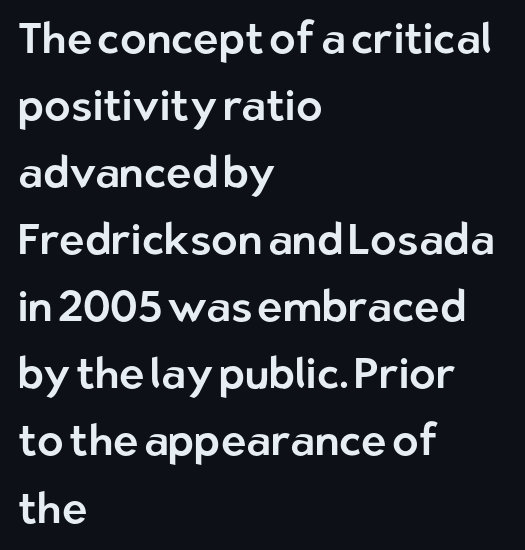
Q: Is the text italic (slanted)? A: No, it is upright.
Q: Is the typeface a serif or a sans-serif typeface? A: Sans-serif.
Q: Is the text underlined? A: No.
Q: How is the paragraph aligned? A: Left-aligned.
Q: Is the spacing between letters normal or unusually wide? A: Normal.
Q: Is the spacing between lines tight, normal or loose? A: Normal.
Q: Width (condensed, normal, or wide)? A: Normal.
Q: Stroke contrast? A: Low.
Q: x-height? A: Medium.
Q: Monospaced? A: No.
